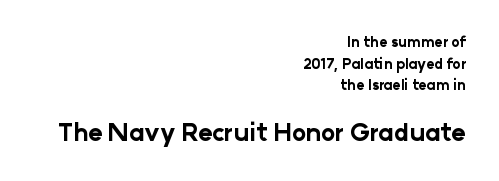
The image shows 24 px bold type, upright; set right-aligned, normal line spacing (1.54x), normal letter spacing, not underlined; the second (bottom) block is 1.71x larger.
